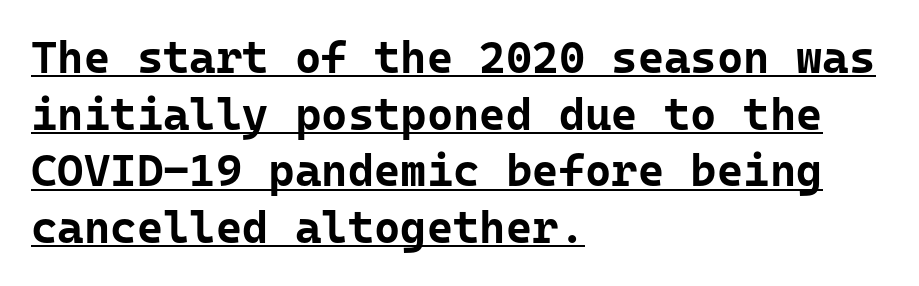
{"serif": "no", "italic": "no", "bold": "yes", "weight": "bold", "width": "normal", "stroke_contrast": "low", "x_height": "medium", "monospaced": "yes", "underline": "yes", "align": "left", "line_spacing": "normal", "line_spacing_ratio": 1.26, "letter_spacing": "normal", "letter_spacing_em": 0.0, "glyph_px": 45}
